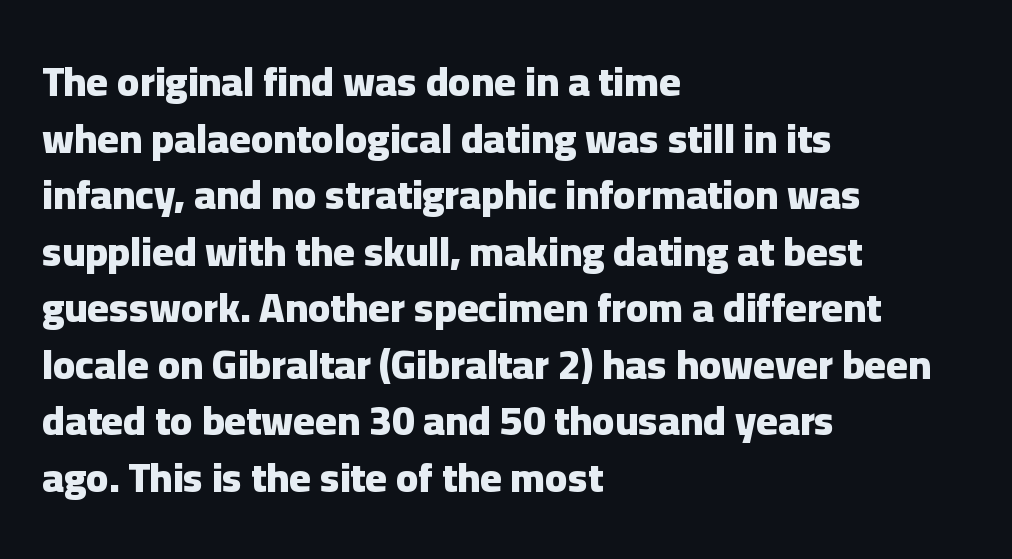
{"serif": "no", "italic": "no", "bold": "yes", "weight": "heavy", "width": "normal", "stroke_contrast": "low", "x_height": "medium", "monospaced": "no", "underline": "no", "align": "left", "line_spacing": "normal", "line_spacing_ratio": 1.38, "letter_spacing": "normal", "letter_spacing_em": 0.0, "glyph_px": 41}
